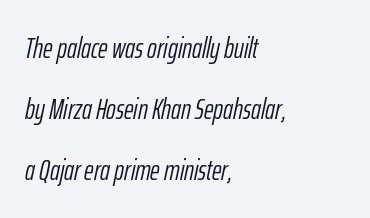
Q: Is the text bold? A: No.
Q: Is the text italic (slanted)? A: Yes, it leans right by about 12 degrees.
Q: Is the text underlined? A: No.
Q: How is the paragraph aligned? A: Left-aligned.
Q: Is the spacing between letters normal or unusually wide? A: Normal.
Q: Is the spacing between lines tight, normal or loose? A: Loose.
Q: Width (condensed, normal, or wide)? A: Condensed.
Q: Stroke contrast? A: Low.
Q: x-height? A: Medium.
Q: Monospaced? A: No.
